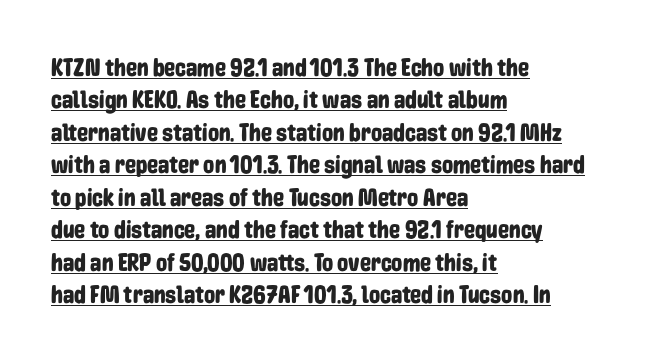
Quick note: interline space is typical. Left-aligned paragraph, ragged on the right. Letter spacing: default. Designer's note — italics off, roman on.
